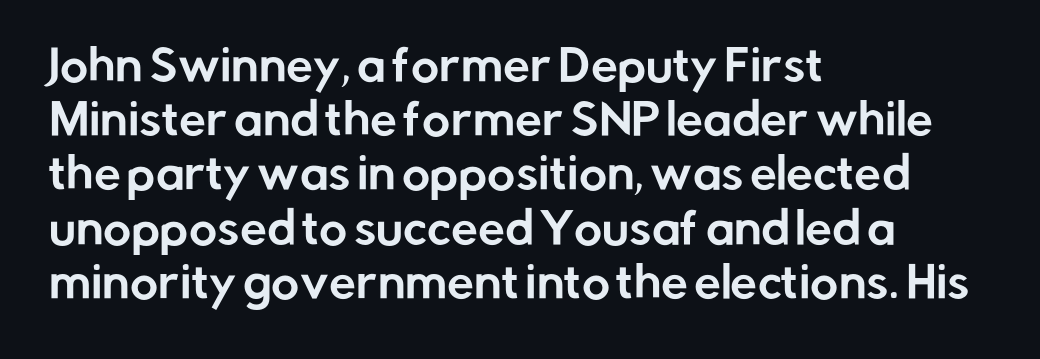
If you drew a ruler down the left edge, every line would touch it. The strip under each line holds only bare page. Think of a printed novel: that variable character pitch is what you see here. Characters remain perfectly vertical along every line.
